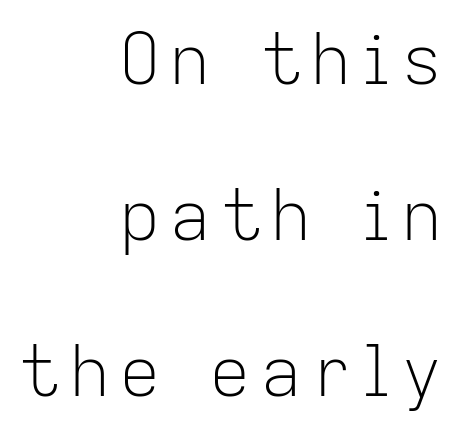
{"serif": "no", "italic": "no", "bold": "no", "weight": "light", "width": "normal", "stroke_contrast": "low", "x_height": "medium", "monospaced": "no", "underline": "no", "align": "right", "line_spacing": "loose", "line_spacing_ratio": 2.26, "glyph_px": 69}
